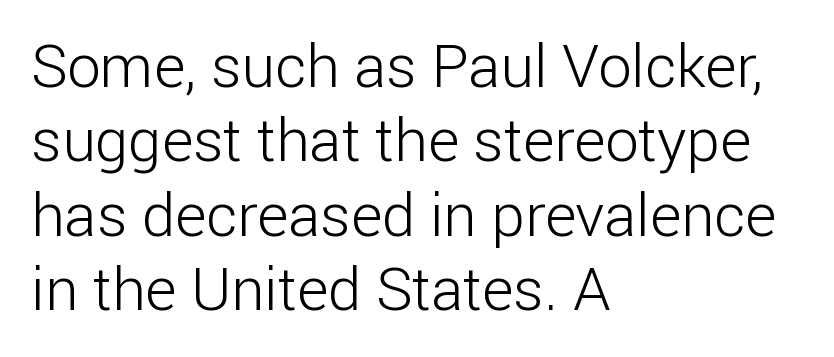
Q: Is the text bold? A: No.
Q: Is the text italic (slanted)? A: No, it is upright.
Q: Is the typeface a serif or a sans-serif typeface? A: Sans-serif.
Q: Is the text underlined? A: No.
Q: How is the paragraph aligned? A: Left-aligned.
Q: Is the spacing between letters normal or unusually wide? A: Normal.
Q: Width (condensed, normal, or wide)? A: Normal.
Q: Stroke contrast? A: Low.
Q: x-height? A: Medium.
Q: Monospaced? A: No.
